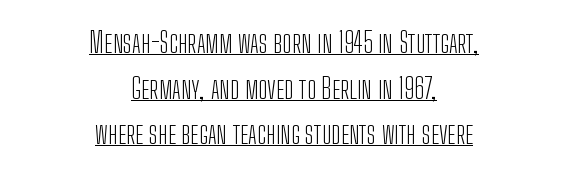
{"serif": "no", "italic": "no", "bold": "no", "weight": "light", "width": "condensed", "stroke_contrast": "low", "x_height": "medium", "monospaced": "no", "underline": "yes", "align": "center", "line_spacing": "normal", "line_spacing_ratio": 1.63, "letter_spacing": "normal", "letter_spacing_em": 0.0, "glyph_px": 28}
